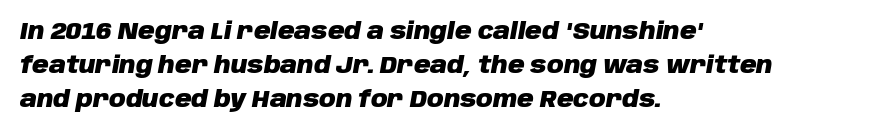
The image shows 23 px bold type, italic (leaning right); set left-aligned, normal line spacing (1.47x), normal letter spacing, not underlined.
